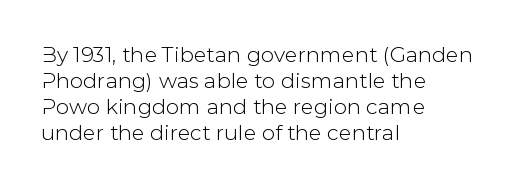
Q: Is the text italic (slanted)? A: No, it is upright.
Q: Is the text underlined? A: No.
Q: How is the paragraph aligned? A: Left-aligned.
Q: Is the spacing between letters normal or unusually wide? A: Normal.
